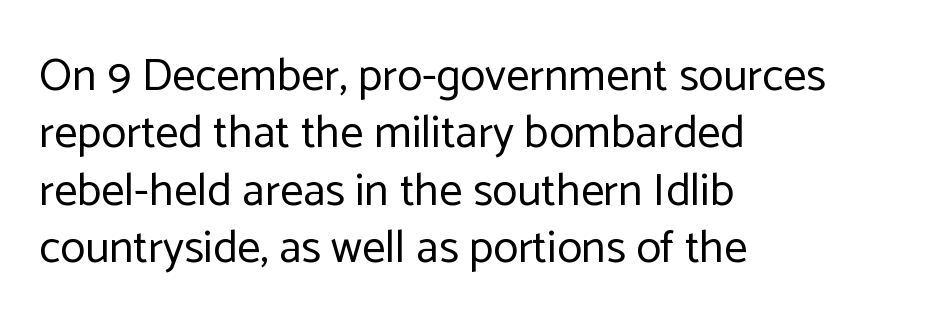
{"serif": "no", "italic": "no", "bold": "no", "weight": "regular", "width": "normal", "stroke_contrast": "low", "x_height": "medium", "monospaced": "no", "underline": "no", "align": "left", "line_spacing": "normal", "line_spacing_ratio": 1.25, "letter_spacing": "normal", "letter_spacing_em": 0.0, "glyph_px": 46}
